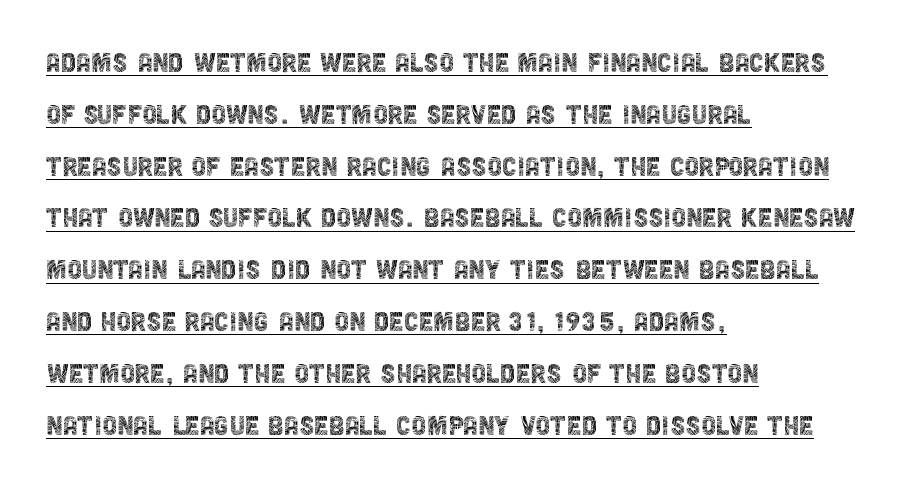
{"serif": "no", "italic": "no", "bold": "no", "weight": "thin", "width": "condensed", "x_height": "large", "monospaced": "no", "underline": "yes", "align": "left", "line_spacing": "normal", "line_spacing_ratio": 1.57, "letter_spacing": "normal", "letter_spacing_em": 0.0, "glyph_px": 33}
